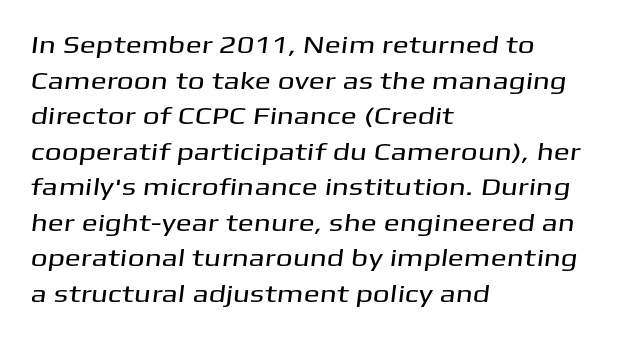
Q: Is the text underlined? A: No.
Q: How is the paragraph aligned? A: Left-aligned.
Q: Is the spacing between letters normal or unusually wide? A: Normal.
Q: Is the spacing between lines tight, normal or loose? A: Normal.
